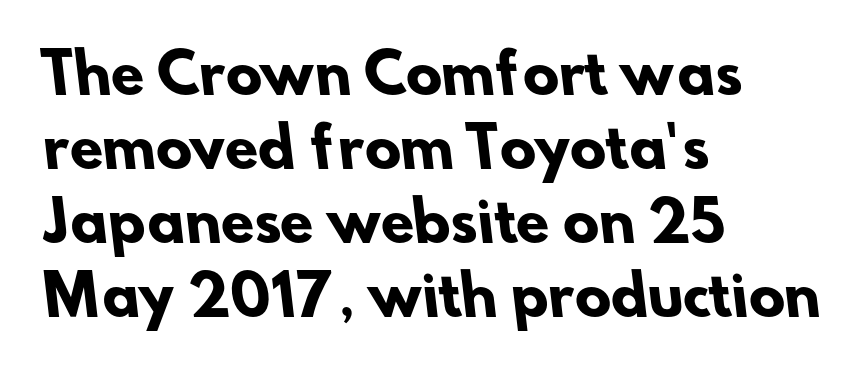
The image shows 54 px heavy sans-serif type; set left-aligned, normal line spacing (1.37x), normal letter spacing, not underlined; low stroke contrast and a small x-height.
